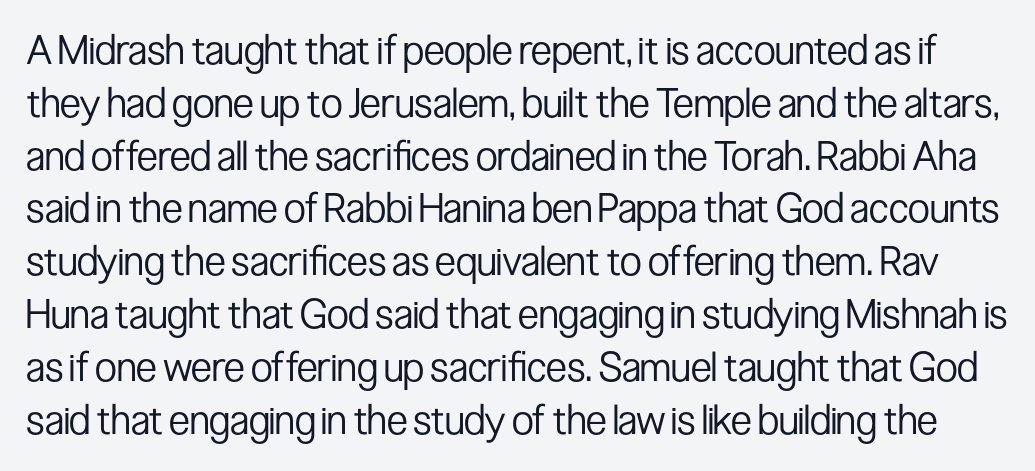
The image shows 40 px regular-weight, condensed sans-serif type, upright; set normal line spacing (1.32x), normal letter spacing, not underlined; low stroke contrast and a medium x-height.
